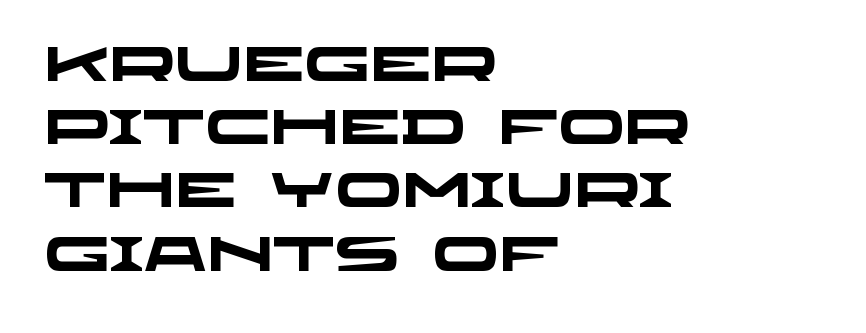
Q: Is the text bold? A: Yes.
Q: Is the typeface a serif or a sans-serif typeface? A: Sans-serif.
Q: Is the text underlined? A: No.
Q: How is the paragraph aligned? A: Left-aligned.
Q: Is the spacing between letters normal or unusually wide? A: Normal.
Q: Is the spacing between lines tight, normal or loose? A: Normal.
Q: Width (condensed, normal, or wide)? A: Wide.
Q: Stroke contrast? A: Low.
Q: x-height? A: Large.
Q: Monospaced? A: No.
